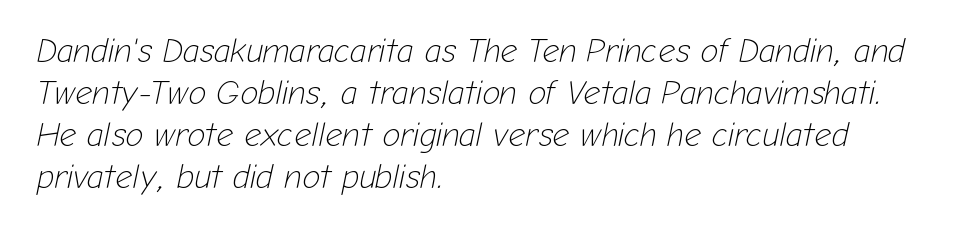
{"italic": "yes", "lean": "right", "slant_degrees": 12, "bold": "no", "weight": "light", "width": "normal", "stroke_contrast": "low", "x_height": "medium", "monospaced": "no", "underline": "no", "align": "left", "line_spacing": "normal", "line_spacing_ratio": 1.27, "letter_spacing": "normal", "letter_spacing_em": 0.0, "glyph_px": 33}
